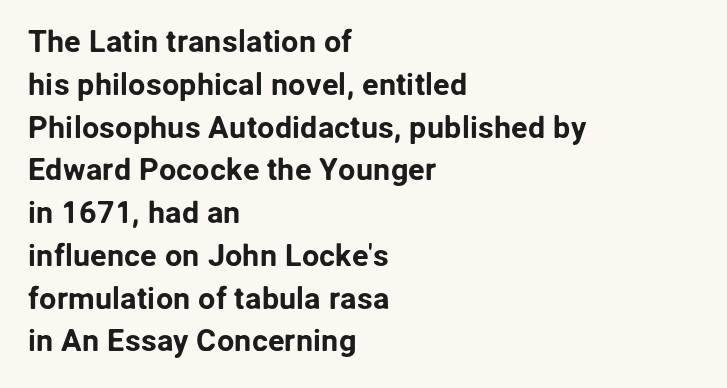
Q: Is the text italic (slanted)? A: No, it is upright.
Q: Is the typeface a serif or a sans-serif typeface? A: Sans-serif.
Q: Is the text underlined? A: No.
Q: How is the paragraph aligned? A: Left-aligned.
Q: Is the spacing between letters normal or unusually wide? A: Normal.
Q: Is the spacing between lines tight, normal or loose? A: Normal.
Q: Width (condensed, normal, or wide)? A: Normal.
Q: Stroke contrast? A: Low.
Q: x-height? A: Medium.
Q: Monospaced? A: No.
